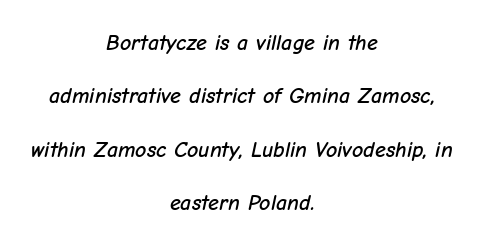
Q: Is the text italic (slanted)? A: Yes, it leans right by about 12 degrees.
Q: Is the text underlined? A: No.
Q: How is the paragraph aligned? A: Centered.
Q: Is the spacing between letters normal or unusually wide? A: Normal.
Q: Is the spacing between lines tight, normal or loose? A: Loose.
